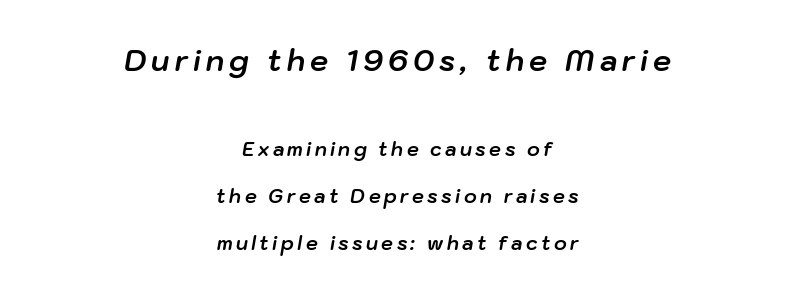
Q: Is the text bold? A: Yes.
Q: Is the text italic (slanted)? A: Yes, it leans right by about 10 degrees.
Q: Is the text underlined? A: No.
Q: How is the paragraph aligned? A: Centered.
Q: Is the spacing between lines tight, normal or loose? A: Loose.
Q: Which block of text is set in a larger size, the first (top) or the second (bottom)? A: The first (top) one.
Q: Width (condensed, normal, or wide)? A: Normal.
Q: Stroke contrast? A: Low.
Q: x-height? A: Medium.
Q: Monospaced? A: No.
